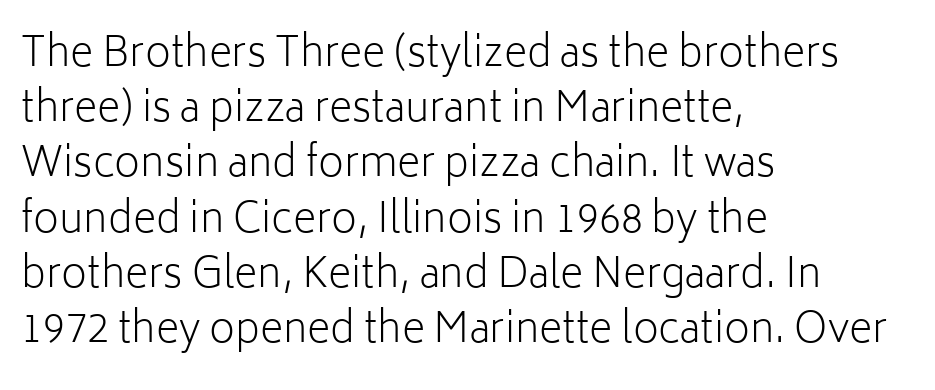
Are there feet on the stems? There aren't — it's a sans. Standard letterfit; no display-style spreading of the glyphs. In terms of leading, this rendering sits right in the middle. Ascenders rise straight up at ninety degrees.
